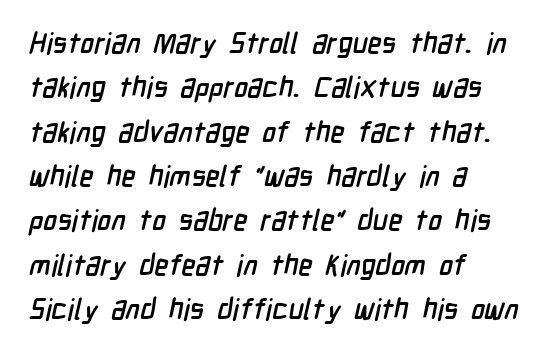
Q: Is the typeface a serif or a sans-serif typeface? A: Sans-serif.
Q: Is the text underlined? A: No.
Q: How is the paragraph aligned? A: Left-aligned.
Q: Is the spacing between letters normal or unusually wide? A: Normal.
Q: Is the spacing between lines tight, normal or loose? A: Normal.
Q: Width (condensed, normal, or wide)? A: Condensed.
Q: Stroke contrast? A: Low.
Q: x-height? A: Medium.
Q: Monospaced? A: No.
